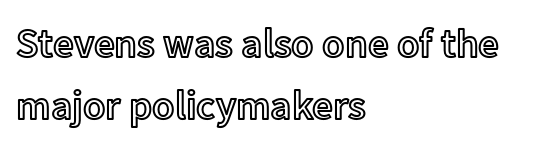
The image shows 41 px text type, upright; set left-aligned, normal line spacing (1.51x), normal letter spacing, not underlined; a medium x-height.
